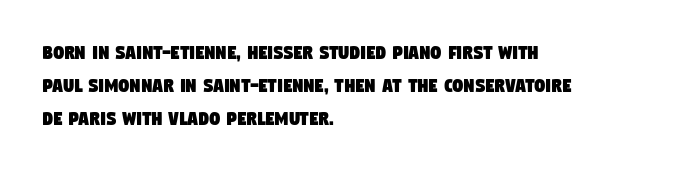
Q: Is the text underlined? A: No.
Q: How is the paragraph aligned? A: Left-aligned.
Q: Is the spacing between letters normal or unusually wide? A: Normal.
Q: Is the spacing between lines tight, normal or loose? A: Normal.
